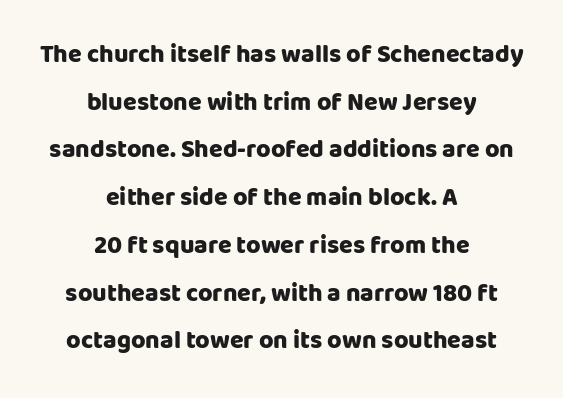
Heavy-handed strokes throughout: this text is bold. Nobody touched the tracking dial on this one. Honestly, there is no underline to notice here at all. Successive baselines arrive slowly, with a big drop between each. Is the block centered? Yes — each line is placed symmetrically about the middle.
